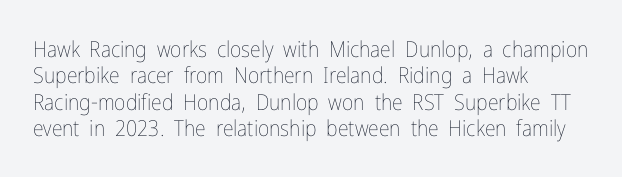
Q: Is the text bold? A: No.
Q: Is the text italic (slanted)? A: No, it is upright.
Q: Is the text underlined? A: No.
Q: How is the paragraph aligned? A: Left-aligned.
Q: Is the spacing between letters normal or unusually wide? A: Normal.
